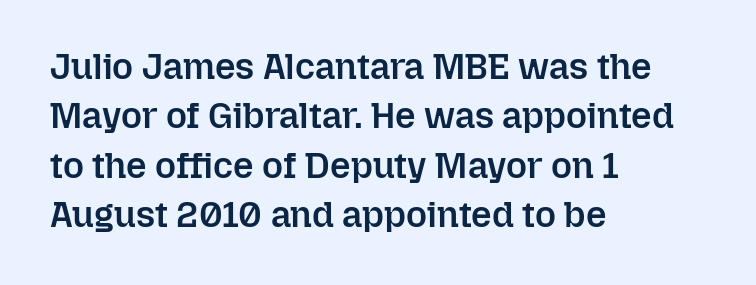
The area under the type is left untouched. The text block is weighted toward the left margin, trailing off unevenly rightward. This sample uses an upright cut, with every glyph sitting square on the baseline. Looks like regular typesetting: each glyph gets only the width it needs. Spacing between characters is what you'd get straight out of the box.
